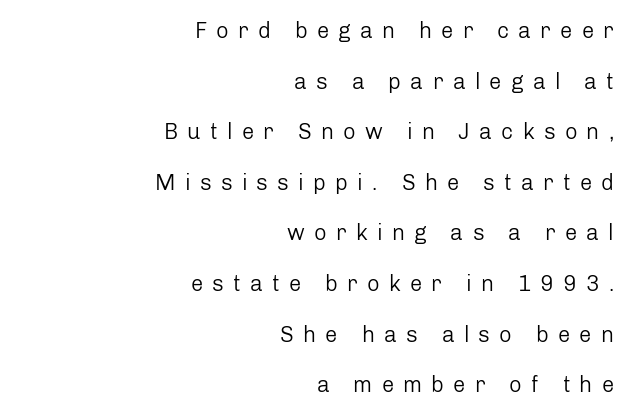
Q: Is the text bold? A: No.
Q: Is the text italic (slanted)? A: No, it is upright.
Q: Is the text underlined? A: No.
Q: How is the paragraph aligned? A: Right-aligned.
Q: Is the spacing between letters normal or unusually wide? A: Unusually wide.
Q: Is the spacing between lines tight, normal or loose? A: Loose.
